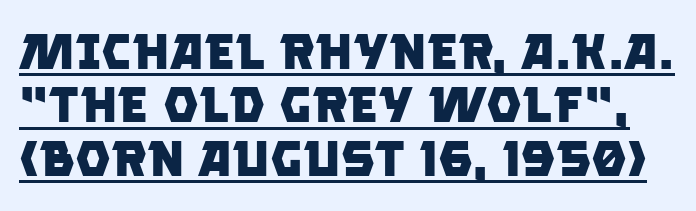
{"serif": "no", "bold": "yes", "weight": "heavy", "width": "normal", "stroke_contrast": "low", "x_height": "large", "monospaced": "no", "underline": "yes", "line_spacing": "tight", "line_spacing_ratio": 1.07, "letter_spacing": "normal", "letter_spacing_em": 0.0, "glyph_px": 50}
